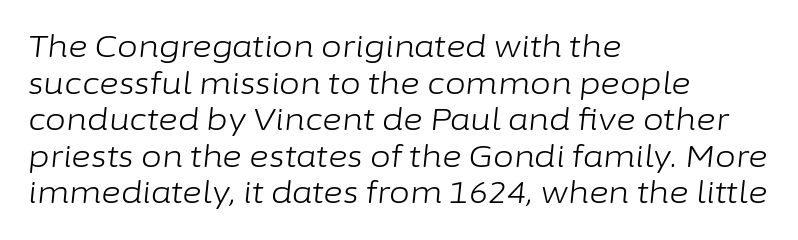
The image shows 30 px light type, italic (leaning right); set left-aligned, line spacing 1.22x, normal letter spacing, not underlined; low stroke contrast and a medium x-height.
